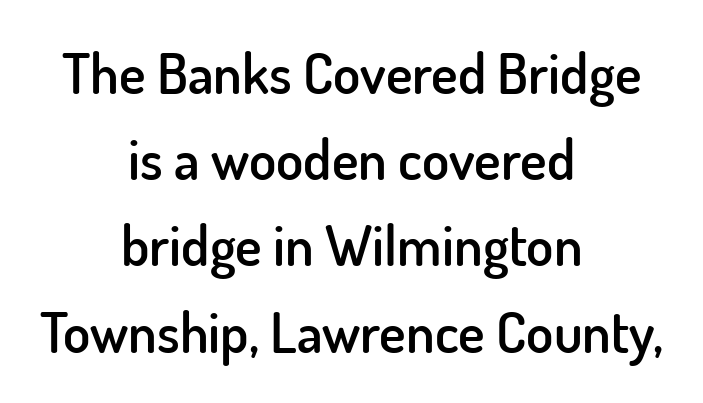
Proportional: the letters do not fall into vertical columns. Successive baselines arrive at the customary interval. Style check: upright. Caption: semibold face, moderately heavy strokes. Underlining? Definitely not there.
